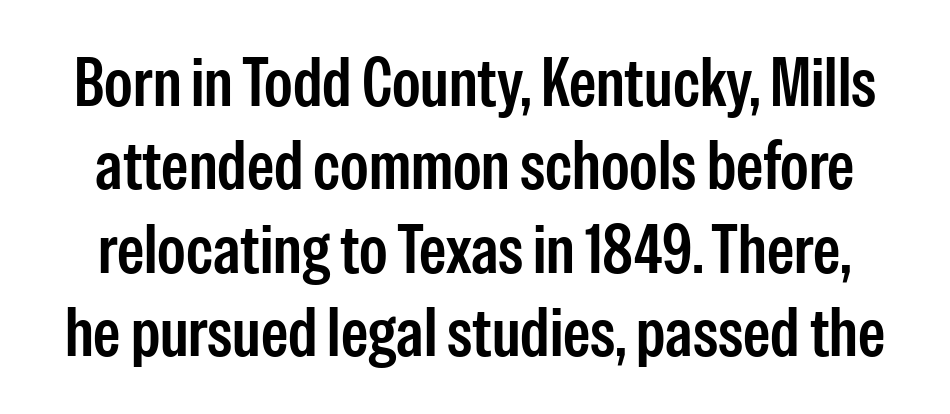
Vertical strokes here are truly vertical. Think of a printed novel: that variable character pitch is what you see here. Check under the words: just untouched page. The text was rendered using a sans face with plain stroke endings.
